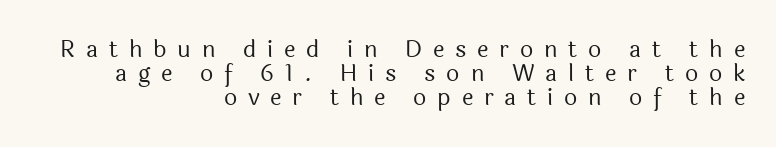
{"italic": "no", "bold": "no", "underline": "no", "align": "right", "line_spacing": "tight", "line_spacing_ratio": 1.04, "letter_spacing": "wide", "letter_spacing_em": 0.47, "glyph_px": 23}
